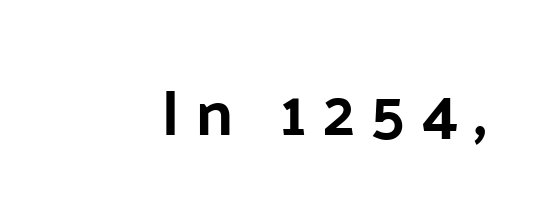
The image shows 64 px bold sans-serif type, upright; set right-aligned, unusually wide letter spacing (+0.24 em), not underlined; low stroke contrast and a medium x-height.
